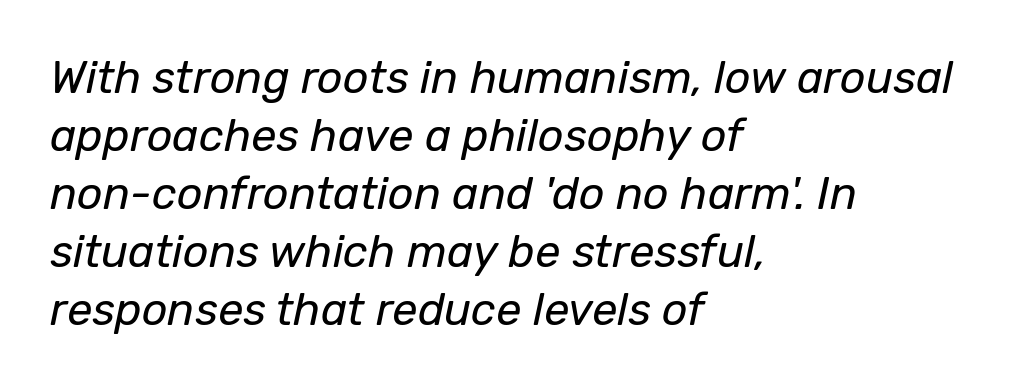
Q: Is the text bold? A: No.
Q: Is the text italic (slanted)? A: Yes, it leans right by about 12 degrees.
Q: Is the text underlined? A: No.
Q: How is the paragraph aligned? A: Left-aligned.
Q: Is the spacing between letters normal or unusually wide? A: Normal.
Q: Is the spacing between lines tight, normal or loose? A: Normal.
Q: Width (condensed, normal, or wide)? A: Normal.
Q: Stroke contrast? A: Low.
Q: x-height? A: Medium.
Q: Monospaced? A: No.
